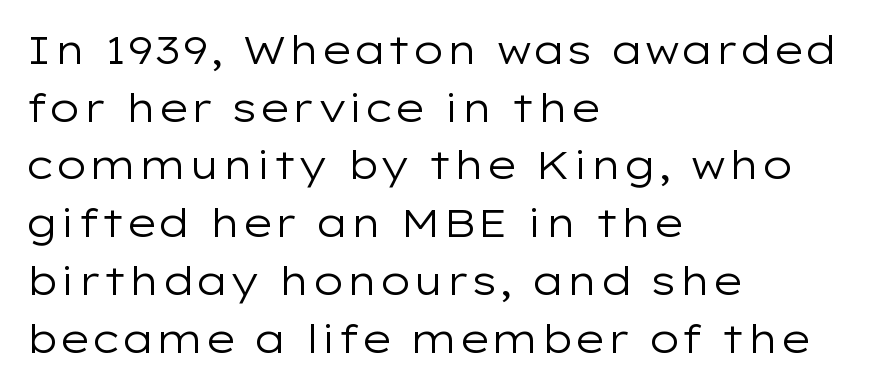
Leading: standard. The face used here is proportionally spaced, like ordinary book or web type. Descenders are the only things crossing below the line. This rendering leaves character spacing at its baseline value.
